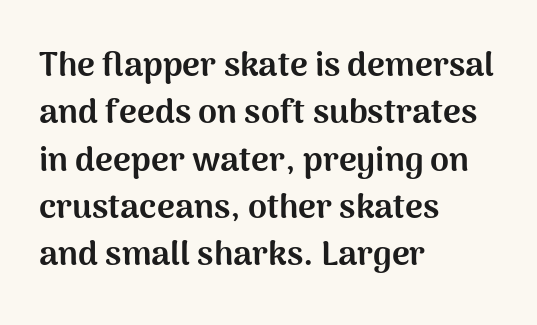
Q: Is the text bold? A: Yes.
Q: Is the text italic (slanted)? A: No, it is upright.
Q: Is the typeface a serif or a sans-serif typeface? A: Sans-serif.
Q: Is the text underlined? A: No.
Q: How is the paragraph aligned? A: Left-aligned.
Q: Is the spacing between letters normal or unusually wide? A: Normal.
Q: Is the spacing between lines tight, normal or loose? A: Normal.
Q: Width (condensed, normal, or wide)? A: Normal.
Q: Stroke contrast? A: Medium.
Q: x-height? A: Medium.
Q: Monospaced? A: No.
